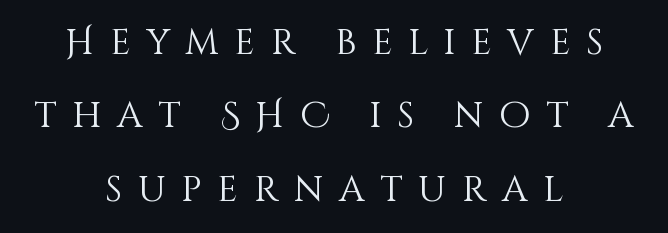
Q: Is the text bold? A: No.
Q: Is the text italic (slanted)? A: No, it is upright.
Q: Is the text underlined? A: No.
Q: How is the paragraph aligned? A: Centered.
Q: Is the spacing between letters normal or unusually wide? A: Unusually wide.
Q: Is the spacing between lines tight, normal or loose? A: Loose.
Q: Width (condensed, normal, or wide)? A: Normal.
Q: Stroke contrast? A: Medium.
Q: x-height? A: Large.
Q: Monospaced? A: No.
